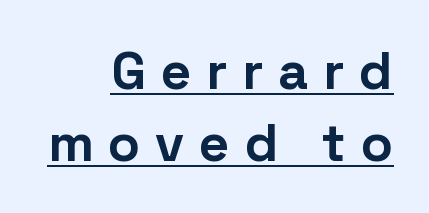
The rag falls on the left side of this text block. Is this a fixed-width face? No — the glyphs have proportional, varying widths. Each glyph is drawn with heavy, bold strokes. Observe the wide spacing: letters keep a clear distance from each other.
